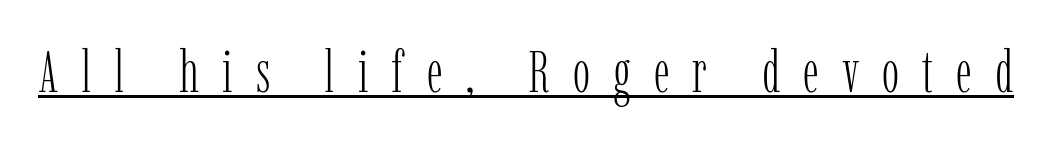
Quick note: not italic, upright. The letterforms stand isolated, each surrounded by extra space. These lines are composed in type with serifs. The rendering uses natural spacing where letterforms have individual widths. The glyphs are accompanied by a horizontal stroke just below them. The font sits on the lighter half of the weight spectrum, regular included.
